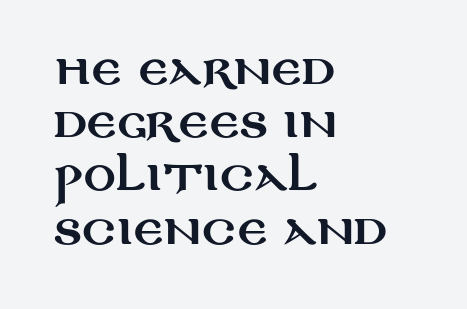
Q: Is the text italic (slanted)? A: No, it is upright.
Q: Is the typeface a serif or a sans-serif typeface? A: Sans-serif.
Q: Is the text underlined? A: No.
Q: How is the paragraph aligned? A: Left-aligned.
Q: Is the spacing between letters normal or unusually wide? A: Normal.
Q: Is the spacing between lines tight, normal or loose? A: Normal.
Q: Width (condensed, normal, or wide)? A: Wide.
Q: Stroke contrast? A: Medium.
Q: x-height? A: Large.
Q: Monospaced? A: No.
